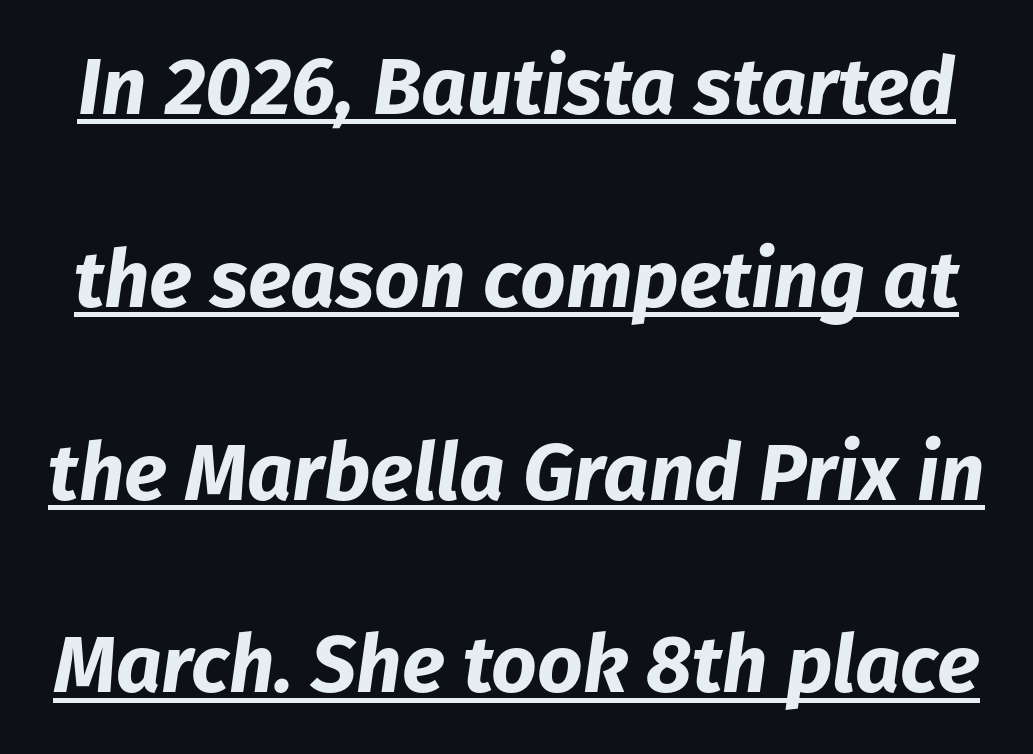
{"italic": "yes", "lean": "right", "slant_degrees": 8, "bold": "yes", "weight": "bold", "width": "normal", "stroke_contrast": "low", "x_height": "medium", "monospaced": "no", "underline": "yes", "line_spacing": "loose", "line_spacing_ratio": 2.41, "letter_spacing": "normal", "letter_spacing_em": 0.0, "glyph_px": 80}
